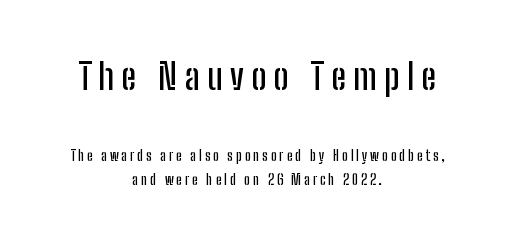
{"serif": "no", "italic": "no", "width": "condensed", "stroke_contrast": "low", "x_height": "medium", "monospaced": "no", "underline": "no", "align": "center", "line_spacing_ratio": 1.77, "letter_spacing": "wide", "letter_spacing_em": 0.2, "larger_block": "first", "size_ratio": 2.57, "glyph_px": 36}
